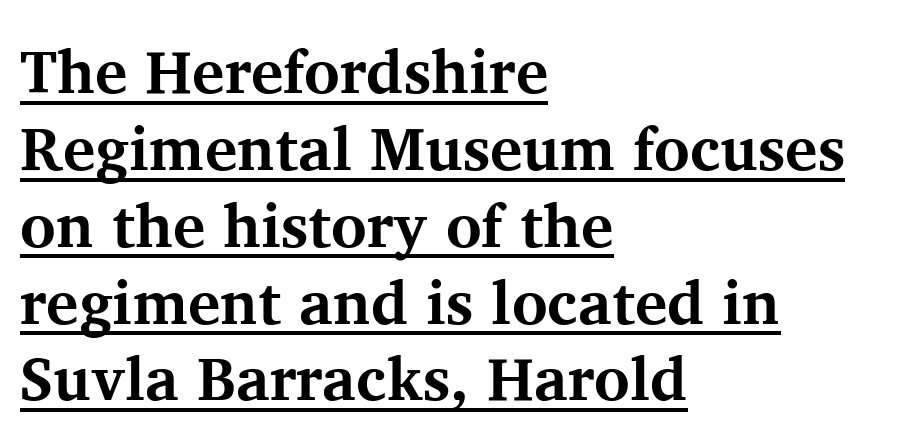
The image shows 61 px bold serif type, upright; set left-aligned, normal line spacing (1.26x), normal letter spacing, underlined; medium stroke contrast and a medium x-height.
